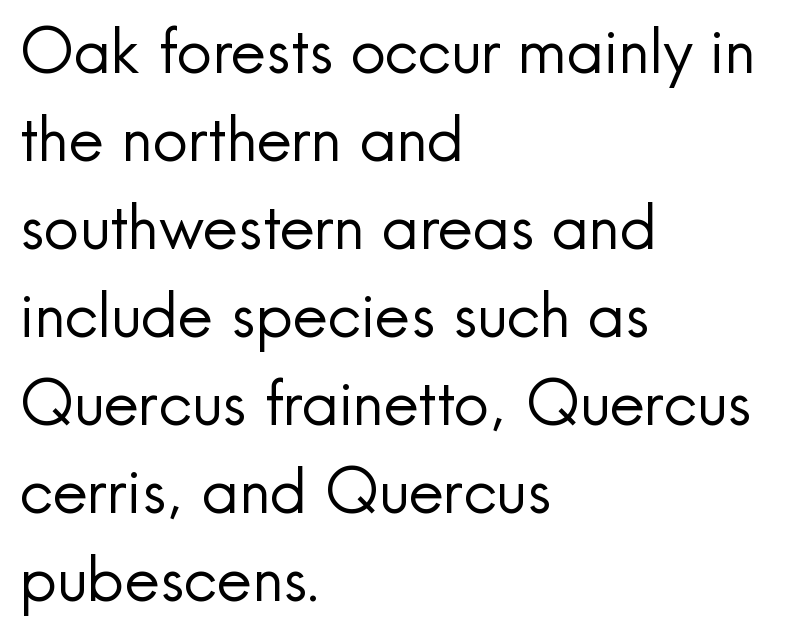
Q: Is the text bold? A: No.
Q: Is the text italic (slanted)? A: No, it is upright.
Q: Is the typeface a serif or a sans-serif typeface? A: Sans-serif.
Q: Is the text underlined? A: No.
Q: How is the paragraph aligned? A: Left-aligned.
Q: Is the spacing between letters normal or unusually wide? A: Normal.
Q: Is the spacing between lines tight, normal or loose? A: Normal.
Q: Width (condensed, normal, or wide)? A: Normal.
Q: x-height? A: Small.
Q: Monospaced? A: No.
